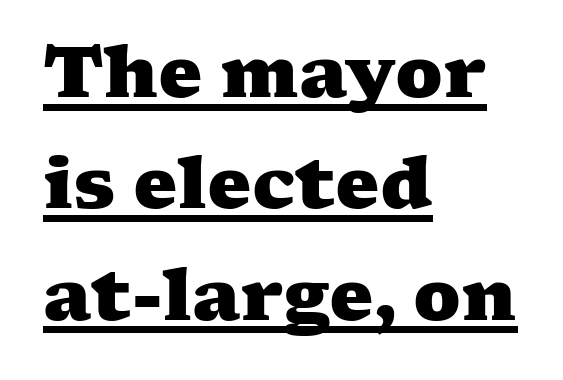
The image shows 70 px heavy, wide serif type; set left-aligned, normal line spacing (1.59x), normal letter spacing, underlined; medium stroke contrast and a medium x-height.
